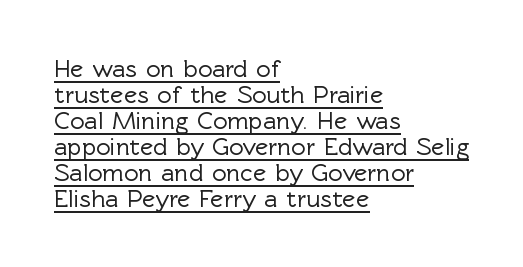
{"italic": "no", "underline": "yes", "align": "left", "line_spacing": "tight", "line_spacing_ratio": 1.04, "letter_spacing": "normal", "letter_spacing_em": 0.0, "glyph_px": 25}
